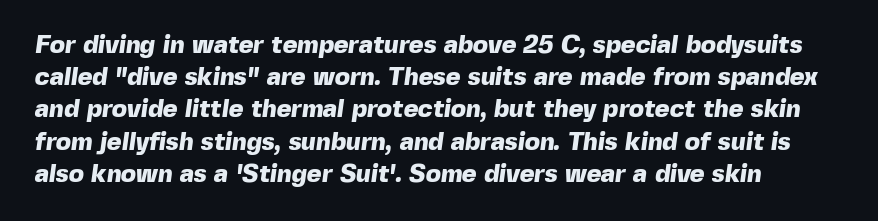
The image shows 25 px bold type; set left-aligned, normal line spacing (1.29x), normal letter spacing, not underlined.
